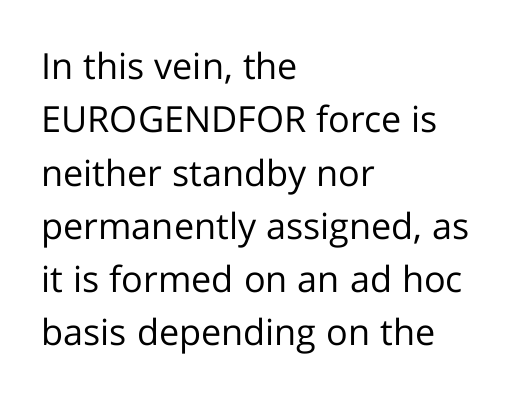
{"serif": "no", "italic": "no", "bold": "no", "weight": "regular", "width": "normal", "stroke_contrast": "low", "x_height": "medium", "monospaced": "no", "underline": "no", "align": "left", "line_spacing": "normal", "line_spacing_ratio": 1.48, "letter_spacing": "normal", "letter_spacing_em": 0.0, "glyph_px": 36}
